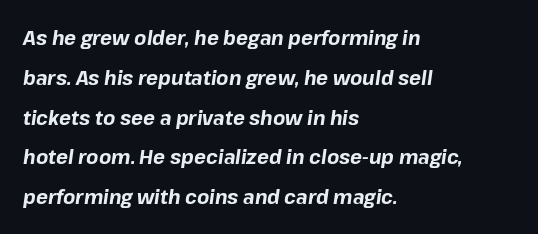
Q: Is the text bold? A: Yes.
Q: Is the text italic (slanted)? A: Yes, it leans right by about 8 degrees.
Q: Is the text underlined? A: No.
Q: How is the paragraph aligned? A: Left-aligned.
Q: Is the spacing between letters normal or unusually wide? A: Normal.
Q: Is the spacing between lines tight, normal or loose? A: Loose.
